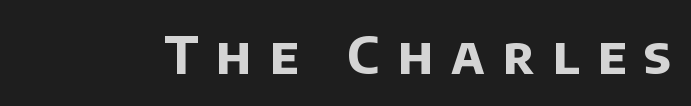
Heft: maximum for text — a bold. The line texture is sparse and dotted thanks to wide tracking. The passage shown is not underscored anywhere. This sample has the flowing, uneven cadence of proportional lettering.
